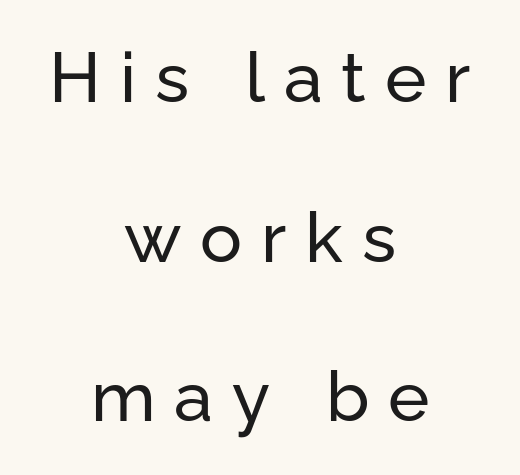
The image shows 70 px sans-serif type, upright; set centered, loose line spacing (2.28x), unusually wide letter spacing (+0.27 em), not underlined; low stroke contrast and a medium x-height.
